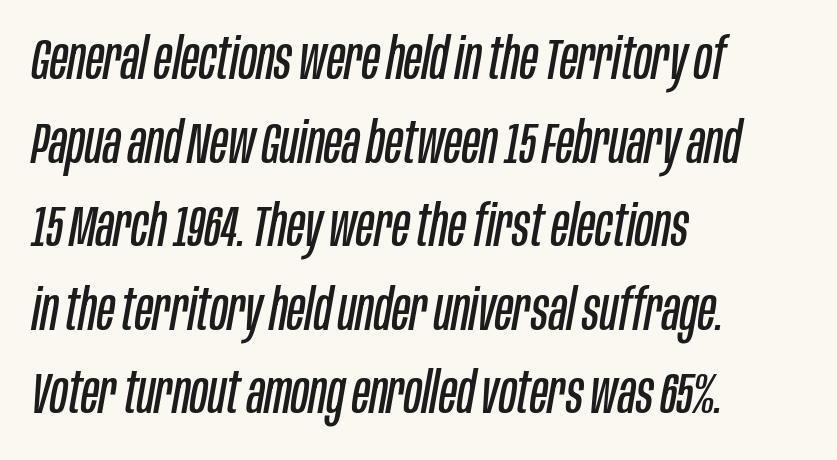
Is the block centered? No — it sits flush against the left margin. The space beneath each line is pristine and unruled. You could call the tracking neutral — neither tight nor loose. Think of a printed novel: that variable character pitch is what you see here.
